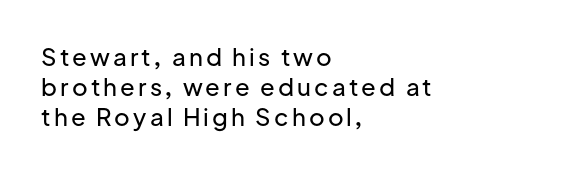
{"italic": "no", "underline": "no", "align": "left", "line_spacing": "normal", "line_spacing_ratio": 1.26, "glyph_px": 24}
